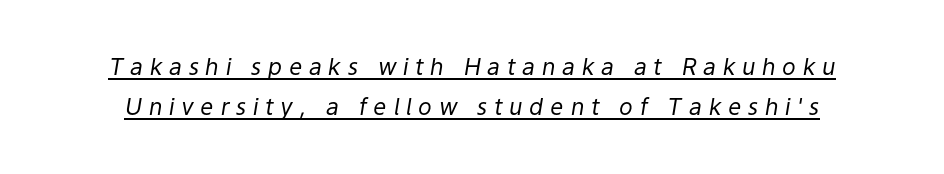
{"italic": "yes", "lean": "right", "slant_degrees": 9, "bold": "no", "underline": "yes", "line_spacing_ratio": 1.76, "letter_spacing": "wide", "letter_spacing_em": 0.29, "glyph_px": 23}
